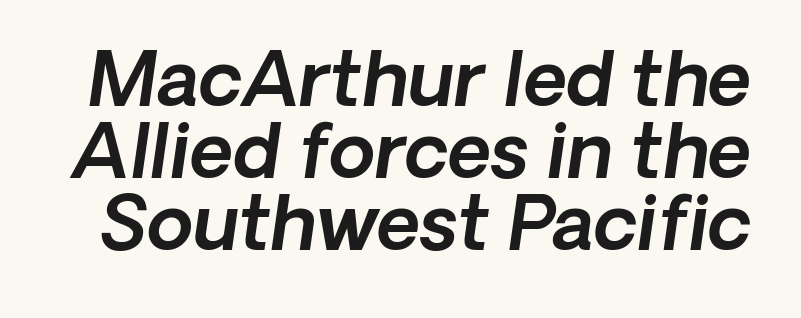
{"italic": "yes", "lean": "right", "slant_degrees": 8, "width": "normal", "x_height": "medium", "monospaced": "no", "underline": "no", "line_spacing": "tight", "line_spacing_ratio": 0.96, "letter_spacing": "normal", "letter_spacing_em": 0.0, "glyph_px": 75}
